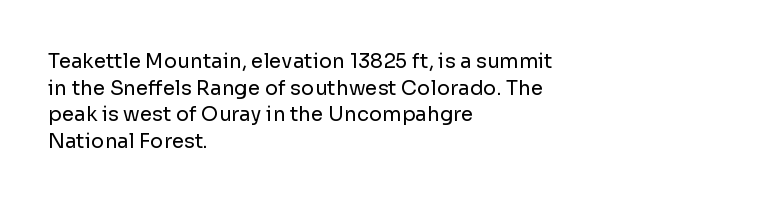
The image shows 20 px text type, upright; set left-aligned, normal line spacing (1.33x), normal letter spacing, not underlined.
